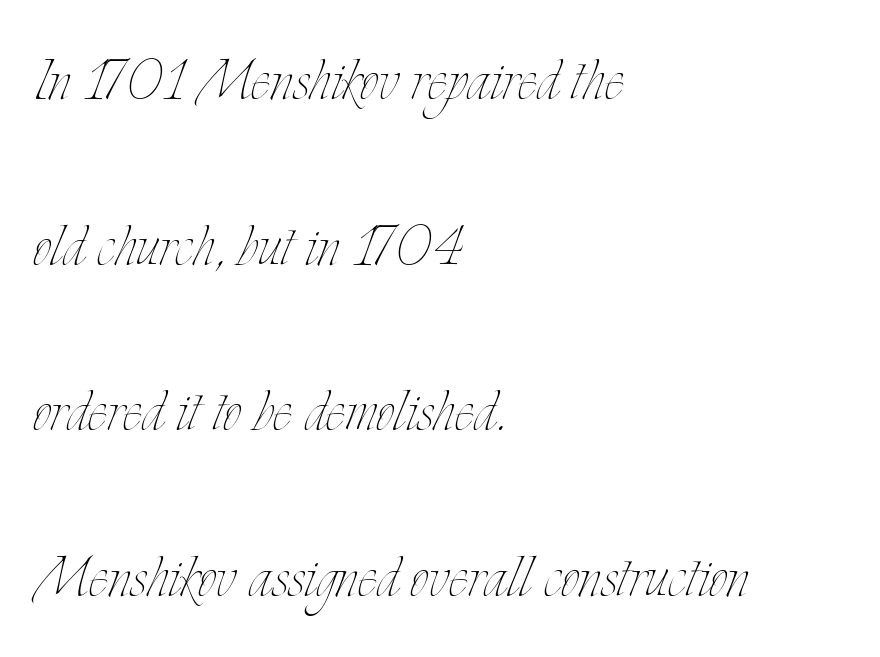
Nobody drew a line under any word here. The type is set solid horizontally, with unmodified tracking. Varying glyph widths throughout — classic text-font behaviour. Each line starts at the same left margin while the right side varies.
